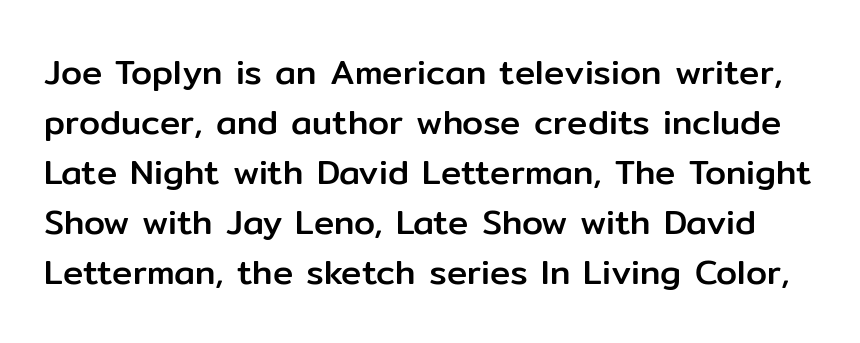
The specimen reads as upright at a glance. Words float on clear page, feet unadorned. Honestly, the letter spacing is just normal — you wouldn't notice it. Evenly set lines give the paragraph a standard silhouette.
